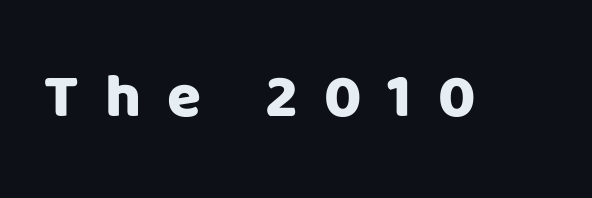
The image shows 62 px heavy sans-serif type, upright; set unusually wide letter spacing (+0.42 em), not underlined; low stroke contrast and a large x-height.
